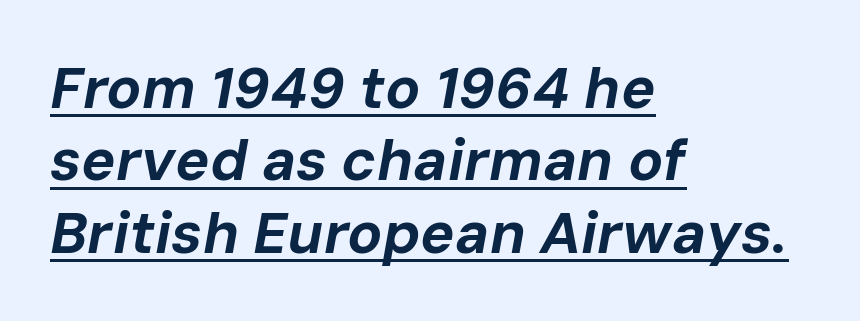
What stands out about the letter spacing? Nothing — it is the standard amount. Evenly set lines give the paragraph a standard silhouette. Every character sits at an angle, as italics do. Each letter keeps its own natural width here, so spacing adapts to shape.
